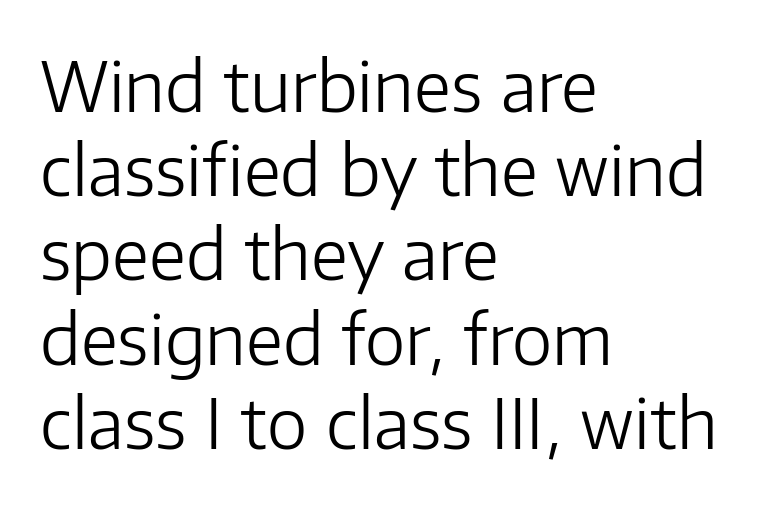
Q: Is the text bold? A: No.
Q: Is the text italic (slanted)? A: No, it is upright.
Q: Is the typeface a serif or a sans-serif typeface? A: Sans-serif.
Q: Is the text underlined? A: No.
Q: How is the paragraph aligned? A: Left-aligned.
Q: Is the spacing between letters normal or unusually wide? A: Normal.
Q: Width (condensed, normal, or wide)? A: Normal.
Q: Stroke contrast? A: Low.
Q: x-height? A: Medium.
Q: Monospaced? A: No.
